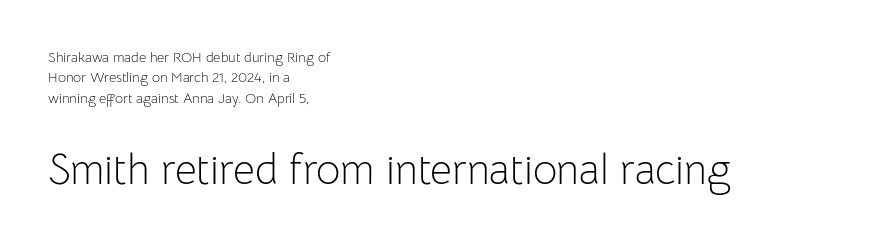
You could call the tracking neutral — neither tight nor loose. The glyphs in this specimen are sans serif. The rendering uses natural spacing where letterforms have individual widths. Style check: upright. Size contrast runs from small at the top to large at the bottom. One-word summary of the alignment: left.
